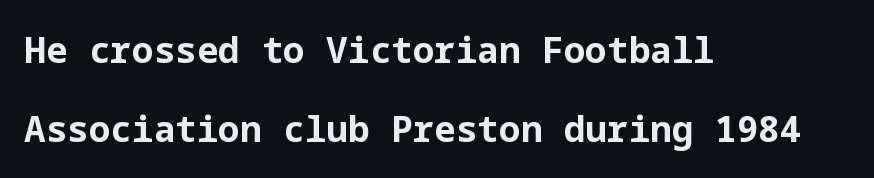
{"serif": "no", "italic": "no", "bold": "yes", "weight": "bold", "width": "normal", "stroke_contrast": "low", "x_height": "medium", "underline": "no", "align": "left", "line_spacing": "loose", "line_spacing_ratio": 2.2, "letter_spacing": "normal", "letter_spacing_em": 0.0, "glyph_px": 36}
